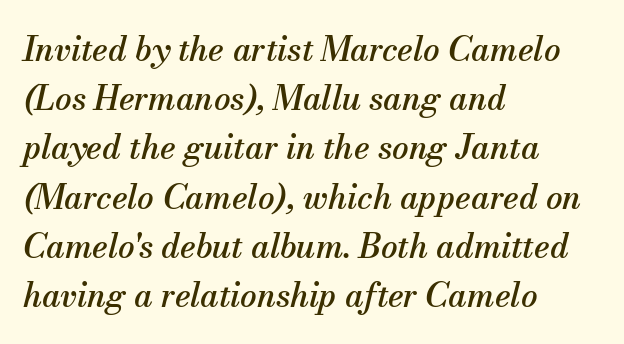
Q: Is the text italic (slanted)? A: Yes, it leans right by about 13 degrees.
Q: Is the typeface a serif or a sans-serif typeface? A: Serif.
Q: Is the text underlined? A: No.
Q: How is the paragraph aligned? A: Left-aligned.
Q: Is the spacing between letters normal or unusually wide? A: Normal.
Q: Is the spacing between lines tight, normal or loose? A: Normal.
Q: Width (condensed, normal, or wide)? A: Normal.
Q: Stroke contrast? A: Medium.
Q: x-height? A: Small.
Q: Monospaced? A: No.
